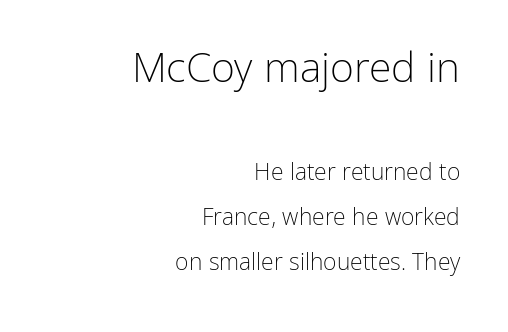
{"serif": "no", "italic": "no", "bold": "no", "weight": "light", "width": "normal", "stroke_contrast": "low", "x_height": "medium", "monospaced": "no", "underline": "no", "align": "right", "line_spacing": "loose", "line_spacing_ratio": 1.96, "letter_spacing": "normal", "letter_spacing_em": 0.0, "larger_block": "first", "size_ratio": 1.78, "glyph_px": 41}
